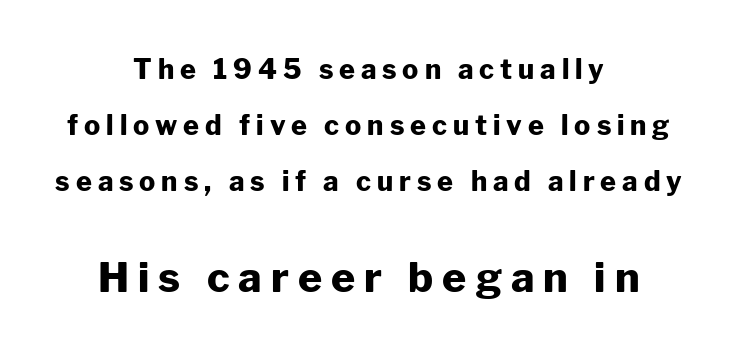
Leading is clearly above the norm, producing a sparse column. Only glyphs here, with clear space below each row. The glyphs have the mass of a bold cut. Think of a printed novel: that variable character pitch is what you see here.
